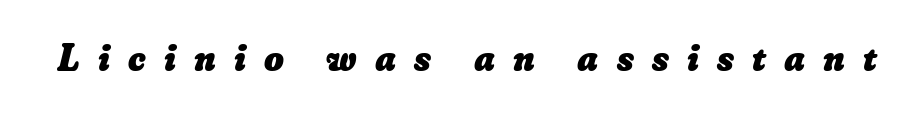
Any mark beneath the type? The region is blank. The face used here is rendered with a markedly widened letterfit. Emphasis by weight is at full strength: bold. Here the designer chose a conventional face with non-uniform glyph widths.
